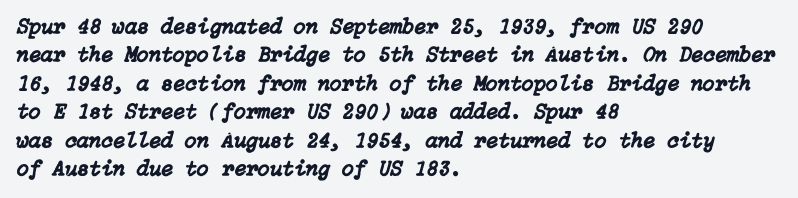
{"italic": "yes", "lean": "right", "slant_degrees": 15, "underline": "no", "align": "left", "line_spacing": "normal", "line_spacing_ratio": 1.29, "letter_spacing": "normal", "letter_spacing_em": 0.0, "glyph_px": 22}
